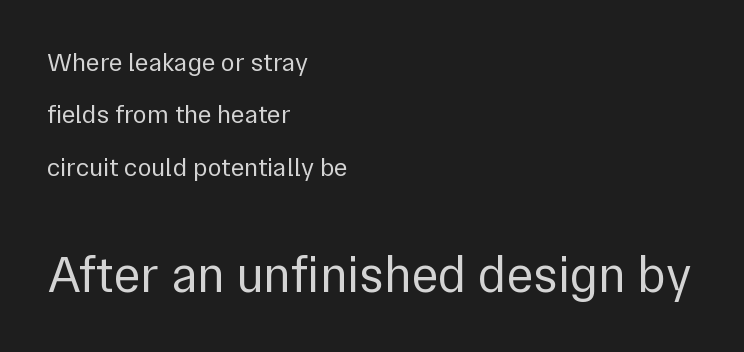
{"serif": "no", "italic": "no", "bold": "no", "weight": "regular", "width": "normal", "x_height": "medium", "monospaced": "no", "underline": "no", "align": "left", "line_spacing": "loose", "line_spacing_ratio": 2.01, "letter_spacing": "normal", "letter_spacing_em": 0.0, "larger_block": "second", "size_ratio": 1.96, "glyph_px": 51}
